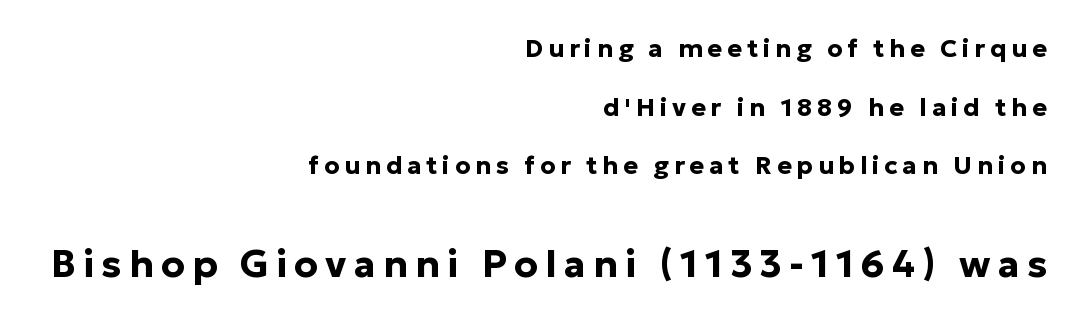
The paragraph has a hard right edge and a soft left edge. The more generous point size was reserved for the lower chunk. The face used here is proportionally spaced, like ordinary book or web type. Do the letters lean? They stand straight. The vertical gap from one line to the next is large. On the weight axis this lands at bold, roughly 700.
